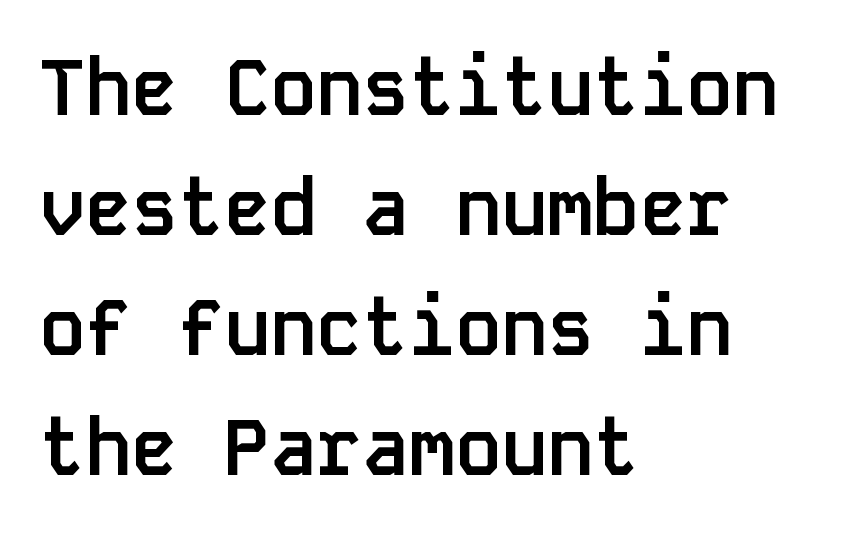
The image shows 77 px semibold sans-serif type, upright, monospaced; set left-aligned, normal line spacing (1.56x), normal letter spacing, not underlined; low stroke contrast and a large x-height.
